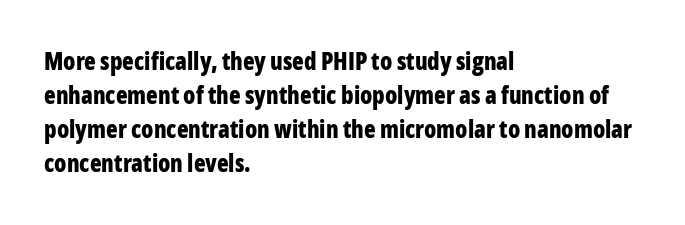
The image shows 24 px bold type, upright; set left-aligned, normal line spacing (1.42x), normal letter spacing, not underlined.
